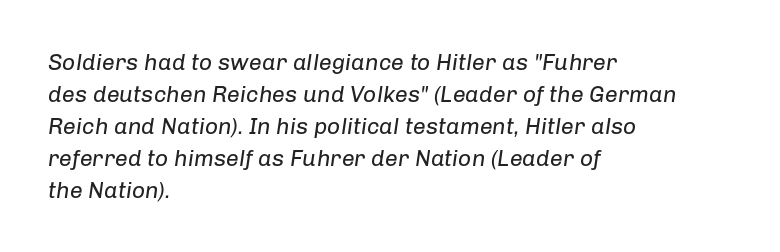
{"italic": "yes", "lean": "right", "slant_degrees": 8, "bold": "no", "underline": "no", "align": "left", "line_spacing": "normal", "line_spacing_ratio": 1.39, "letter_spacing": "normal", "letter_spacing_em": 0.0, "glyph_px": 23}
